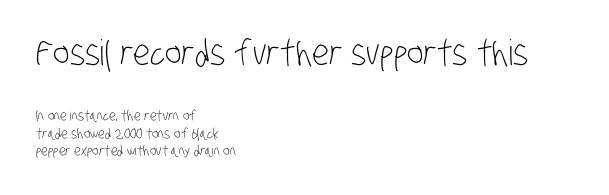
The image shows 35 px light, condensed sans-serif type; set left-aligned, normal line spacing (1.26x), normal letter spacing, not underlined; the first (top) block is 2.5x larger; low stroke contrast and a large x-height.
